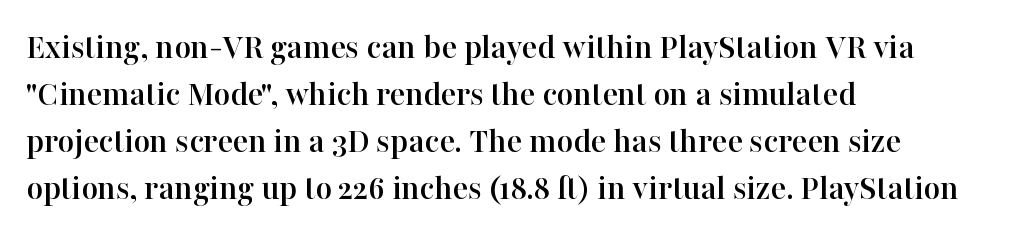
{"serif": "yes", "italic": "no", "width": "normal", "stroke_contrast": "high", "x_height": "medium", "monospaced": "no", "underline": "no", "align": "left", "line_spacing": "normal", "line_spacing_ratio": 1.31, "letter_spacing": "normal", "letter_spacing_em": 0.0, "glyph_px": 36}
